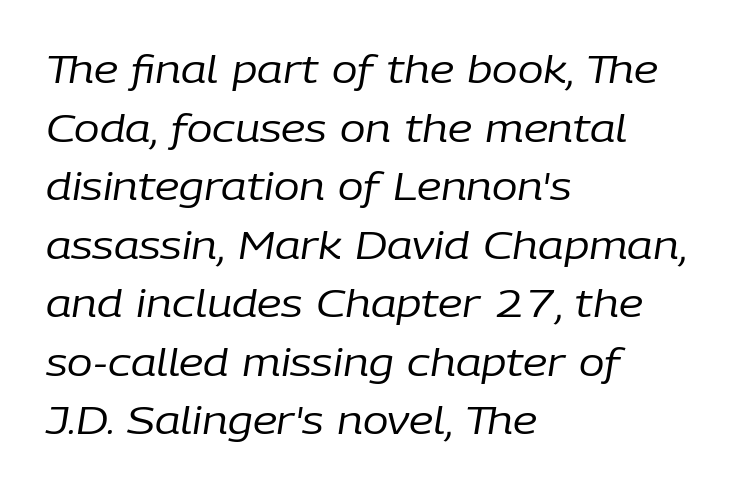
Rendered with sloped, italic letterforms. Which margin do the lines hug? The left one — the right edge is uneven. The rendering uses a moderate line-height, typical for paragraphs. Summary of weight: not heavy and not bold.
